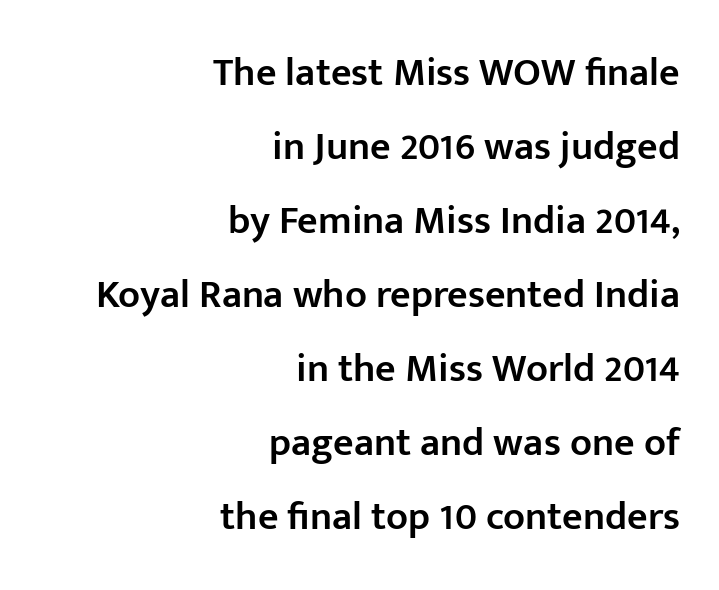
{"serif": "no", "italic": "no", "bold": "semi", "weight": "semibold", "width": "normal", "stroke_contrast": "low", "x_height": "medium", "monospaced": "no", "underline": "no", "align": "right", "line_spacing_ratio": 1.85, "letter_spacing": "normal", "letter_spacing_em": 0.0, "glyph_px": 40}
